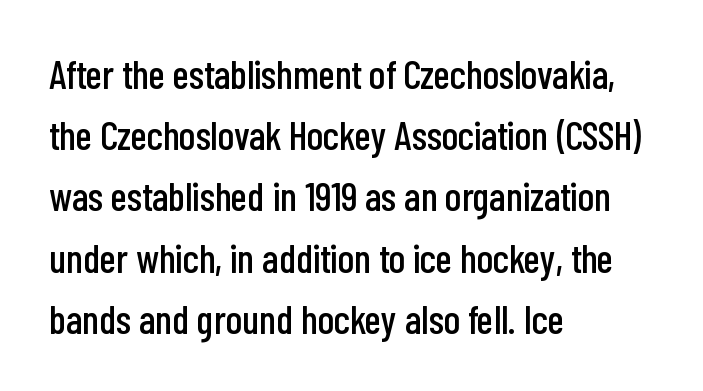
{"serif": "no", "italic": "no", "width": "condensed", "stroke_contrast": "low", "x_height": "medium", "monospaced": "no", "underline": "no", "align": "left", "line_spacing": "normal", "line_spacing_ratio": 1.53, "letter_spacing": "normal", "letter_spacing_em": 0.0, "glyph_px": 40}
